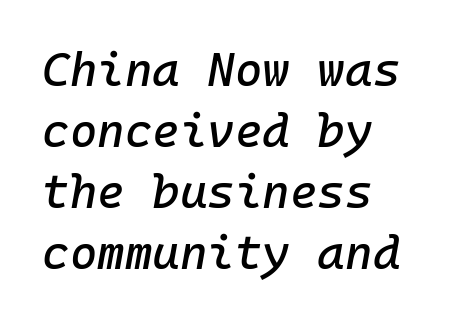
Left-aligned paragraph, ragged on the right. The glyphs look as if they've been sheared to an angle. The specimen omits any rule beneath the text block's lines. This sample has the even, mechanical cadence of fixed-width lettering. Regarding leading, the lines here are spaced in the standard way. The type is set solid horizontally, with unmodified tracking.
